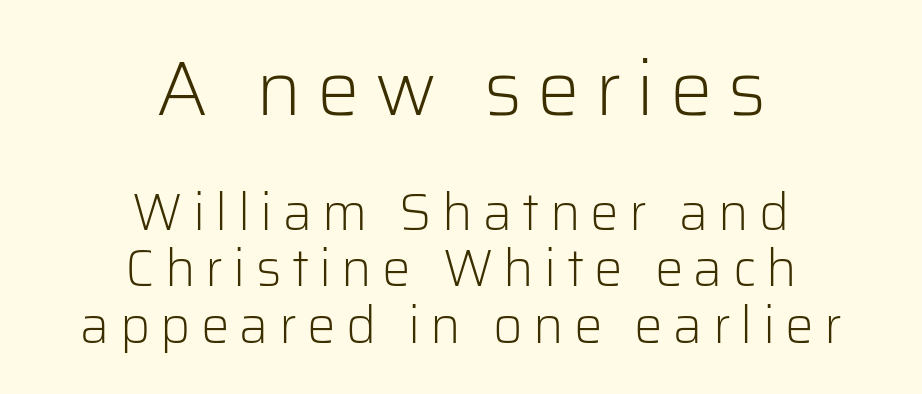
{"serif": "no", "italic": "no", "bold": "no", "weight": "light", "width": "normal", "stroke_contrast": "low", "x_height": "medium", "monospaced": "no", "underline": "no", "align": "center", "line_spacing": "tight", "line_spacing_ratio": 1.1, "letter_spacing": "wide", "letter_spacing_em": 0.2, "larger_block": "first", "size_ratio": 1.49, "glyph_px": 76}
